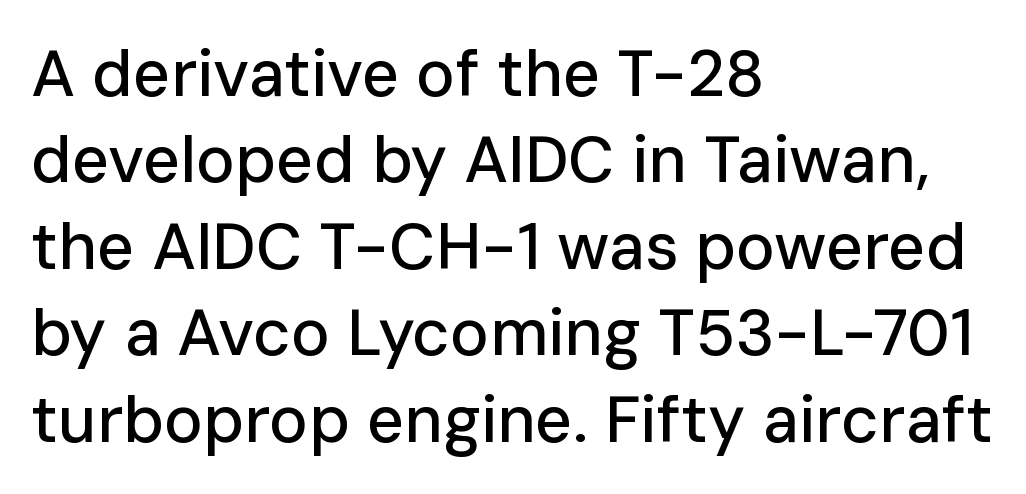
These lines are rendered in a variable-pitch font. Is the block centered? No — it sits flush against the left margin. Line spacing here is normal. Typographically, this falls in the sans-serif category. The rendering keeps characters at their native spacing. The specimen reads as upright at a glance.
